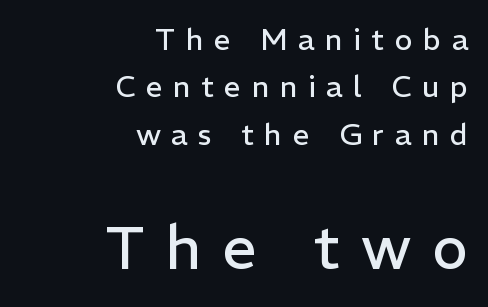
{"serif": "no", "italic": "no", "bold": "no", "weight": "regular", "width": "normal", "stroke_contrast": "low", "x_height": "medium", "monospaced": "no", "underline": "no", "align": "right", "line_spacing": "normal", "line_spacing_ratio": 1.58, "letter_spacing": "wide", "letter_spacing_em": 0.35, "larger_block": "second", "size_ratio": 2.0, "glyph_px": 60}
